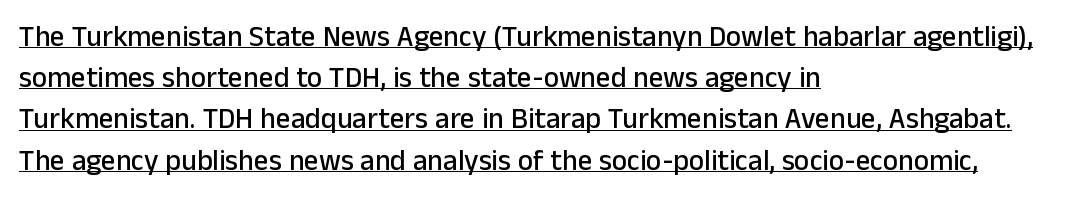
Q: Is the text italic (slanted)? A: No, it is upright.
Q: Is the typeface a serif or a sans-serif typeface? A: Sans-serif.
Q: Is the text underlined? A: Yes.
Q: How is the paragraph aligned? A: Left-aligned.
Q: Is the spacing between letters normal or unusually wide? A: Normal.
Q: Is the spacing between lines tight, normal or loose? A: Normal.
Q: Width (condensed, normal, or wide)? A: Normal.
Q: Stroke contrast? A: Low.
Q: x-height? A: Medium.
Q: Monospaced? A: No.
